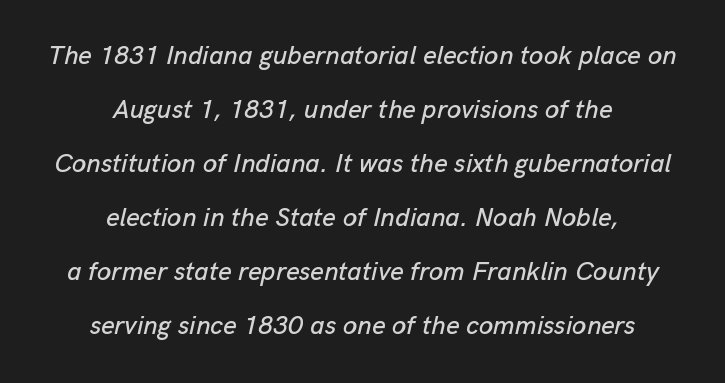
The image shows 26 px text type, italic (leaning right); set centered, loose line spacing (2.08x), normal letter spacing, not underlined.
